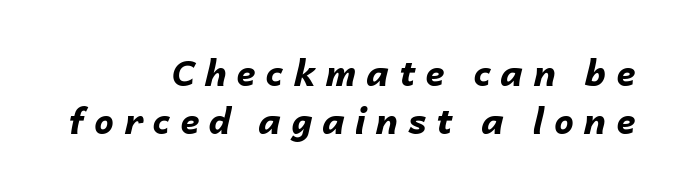
Q: Is the text bold? A: Yes.
Q: Is the text italic (slanted)? A: Yes, it leans right by about 14 degrees.
Q: Is the text underlined? A: No.
Q: How is the paragraph aligned? A: Right-aligned.
Q: Is the spacing between letters normal or unusually wide? A: Unusually wide.
Q: Is the spacing between lines tight, normal or loose? A: Normal.
Q: Width (condensed, normal, or wide)? A: Normal.
Q: Stroke contrast? A: Low.
Q: x-height? A: Medium.
Q: Monospaced? A: No.
